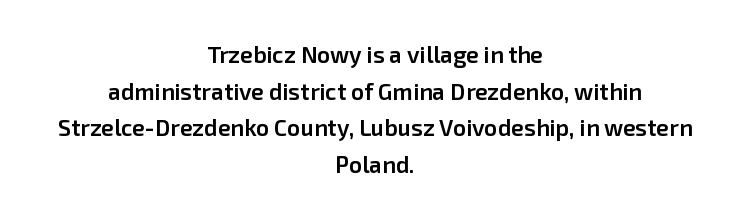
Q: Is the text bold? A: Semi-bold.
Q: Is the text italic (slanted)? A: No, it is upright.
Q: Is the text underlined? A: No.
Q: How is the paragraph aligned? A: Centered.
Q: Is the spacing between letters normal or unusually wide? A: Normal.
Q: Is the spacing between lines tight, normal or loose? A: Normal.
